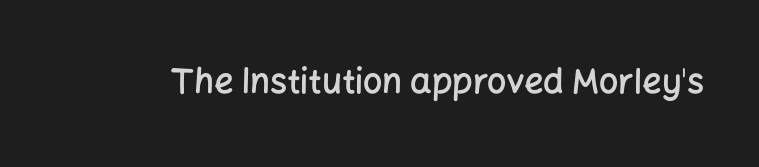
Q: Is the text bold? A: Semi-bold.
Q: Is the text italic (slanted)? A: No, it is upright.
Q: Is the typeface a serif or a sans-serif typeface? A: Sans-serif.
Q: Is the text underlined? A: No.
Q: Is the spacing between letters normal or unusually wide? A: Normal.
Q: Width (condensed, normal, or wide)? A: Normal.
Q: Stroke contrast? A: Low.
Q: x-height? A: Medium.
Q: Monospaced? A: No.
